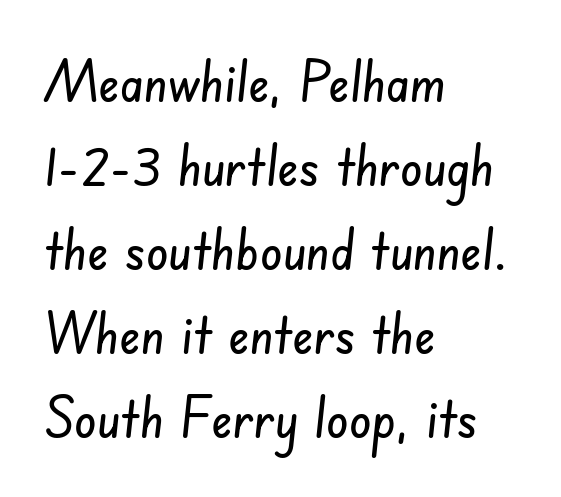
{"serif": "no", "width": "condensed", "stroke_contrast": "low", "x_height": "small", "monospaced": "no", "underline": "no", "align": "left", "line_spacing": "normal", "line_spacing_ratio": 1.5, "letter_spacing": "normal", "letter_spacing_em": 0.0, "glyph_px": 56}
